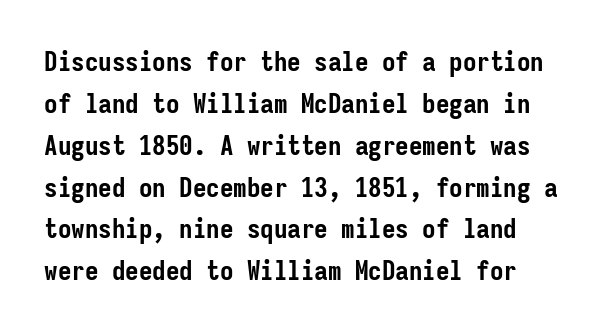
Q: Is the text bold? A: Yes.
Q: Is the text italic (slanted)? A: No, it is upright.
Q: Is the text underlined? A: No.
Q: Is the spacing between letters normal or unusually wide? A: Normal.
Q: Is the spacing between lines tight, normal or loose? A: Normal.
